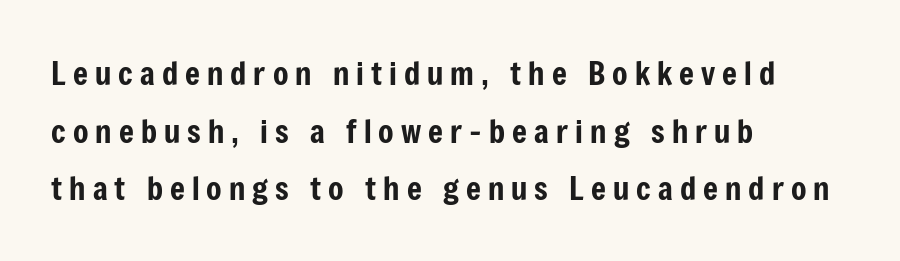
{"serif": "no", "italic": "no", "width": "condensed", "stroke_contrast": "low", "x_height": "medium", "monospaced": "no", "underline": "no", "align": "left", "line_spacing_ratio": 1.8, "letter_spacing": "wide", "letter_spacing_em": 0.22, "glyph_px": 32}
